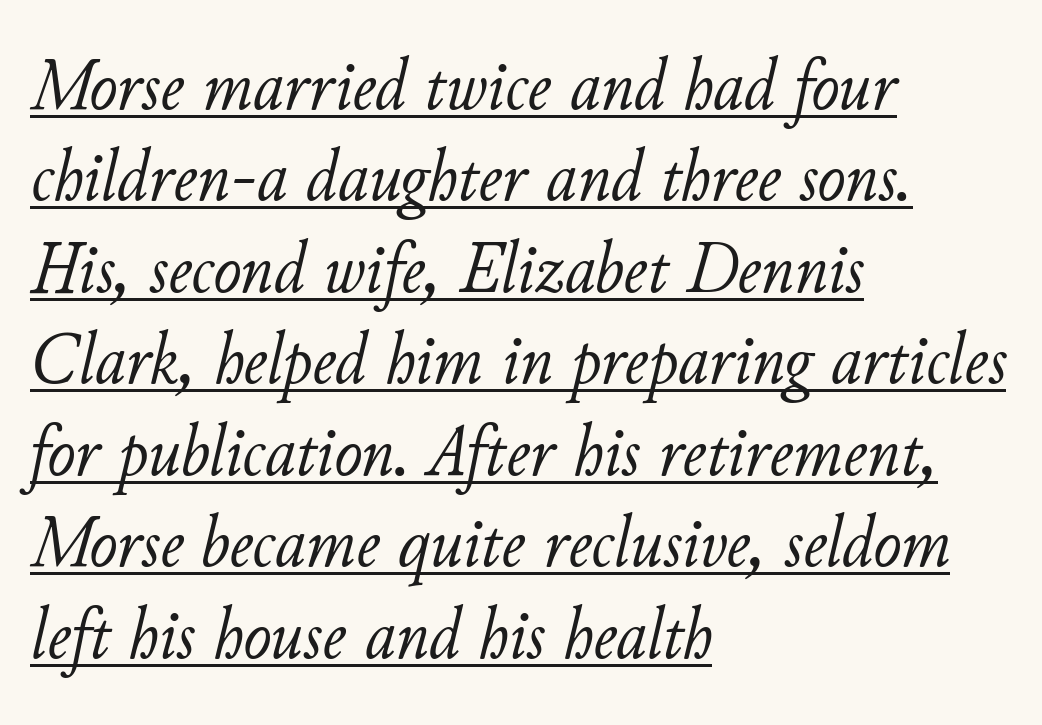
{"italic": "yes", "lean": "right", "slant_degrees": 11, "bold": "no", "weight": "light", "width": "normal", "stroke_contrast": "low", "x_height": "small", "monospaced": "no", "underline": "yes", "align": "left", "line_spacing_ratio": 1.22, "letter_spacing": "normal", "letter_spacing_em": 0.0, "glyph_px": 75}
